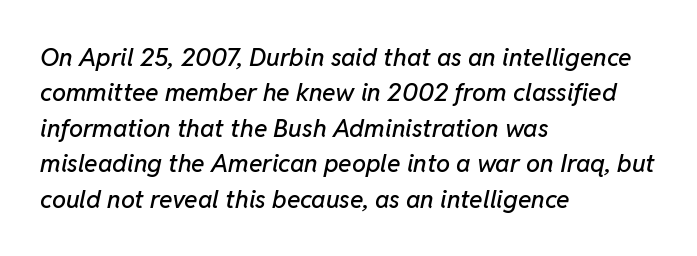
Would a proofreader flag this as italicized? Yes. The words here are not underlined. Caption: multi-line text, flush left, ragged right. The letters sit at their default tracking, neither squeezed nor spread.
